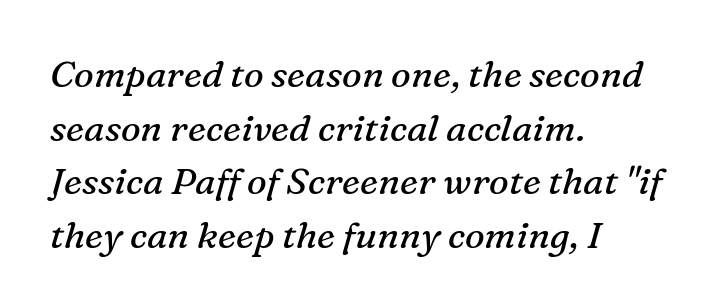
Emphasis-style slanted type is in use. Horizontally, the lines are justified to the leading edge only. A normal amount of white space separates one row of letters from the next. The gaps between neighbouring characters are ordinary and unremarkable. The face used here is proportionally spaced, like ordinary book or web type. Examine the stroke ends and you'll spot serifs.
